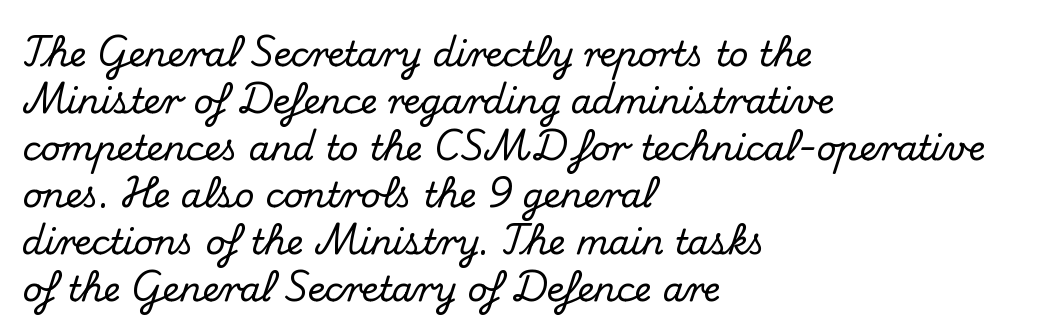
{"serif": "yes", "width": "normal", "stroke_contrast": "medium", "x_height": "small", "monospaced": "no", "underline": "no", "align": "left", "line_spacing": "normal", "line_spacing_ratio": 1.38, "letter_spacing": "normal", "letter_spacing_em": 0.0, "glyph_px": 34}
